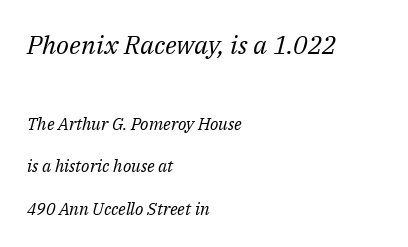
Q: Is the text bold? A: No.
Q: Is the text italic (slanted)? A: Yes, it leans right by about 14 degrees.
Q: Is the text underlined? A: No.
Q: How is the paragraph aligned? A: Left-aligned.
Q: Is the spacing between letters normal or unusually wide? A: Normal.
Q: Is the spacing between lines tight, normal or loose? A: Loose.
Q: Which block of text is set in a larger size, the first (top) or the second (bottom)? A: The first (top) one.
